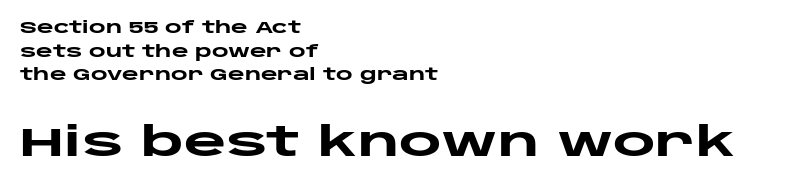
{"serif": "no", "italic": "no", "bold": "yes", "weight": "heavy", "width": "wide", "stroke_contrast": "low", "x_height": "large", "monospaced": "no", "underline": "no", "align": "left", "line_spacing": "normal", "line_spacing_ratio": 1.47, "letter_spacing": "normal", "letter_spacing_em": 0.0, "larger_block": "second", "size_ratio": 2.56, "glyph_px": 41}
